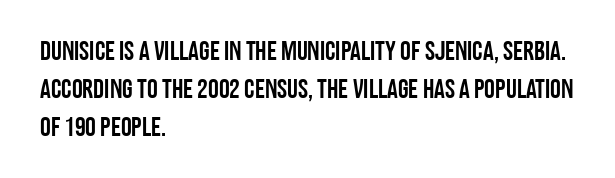
Every stem runs plumb, perpendicular to the baseline. No extra tracking has been applied to these lines. Students, observe: this is what conventionally led text looks like. The rendering anchors every line to the left-hand side. Just letters on the line, the space beneath them empty.
